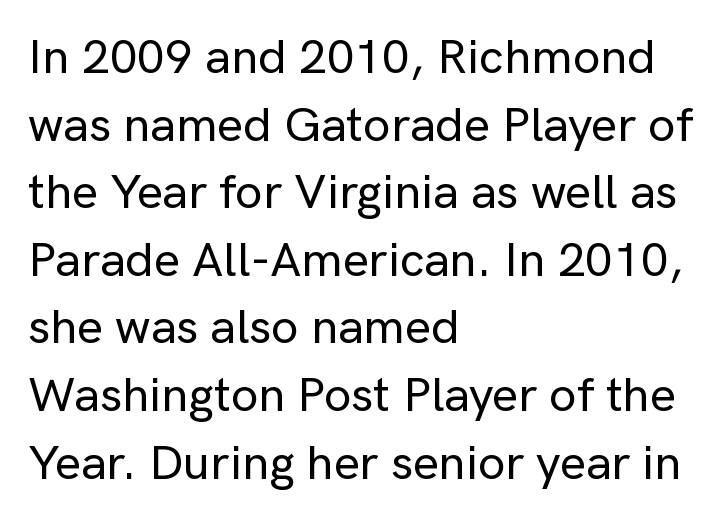
The letters advance in unequal steps, a hallmark of proportional type. Here the glyphs are tracked normally, forming tight word shapes. Anything drawn beneath the words? Only blank space. The rows are spaced the way most documents space them.
